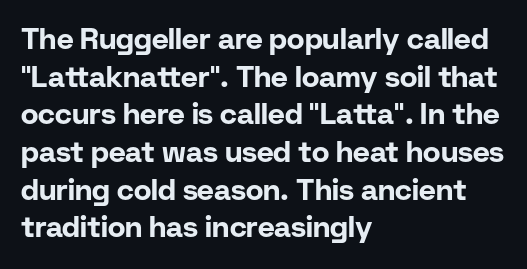
The image shows 29 px bold sans-serif type, upright; set left-aligned, normal line spacing (1.3x), normal letter spacing, not underlined; low stroke contrast and a medium x-height.
